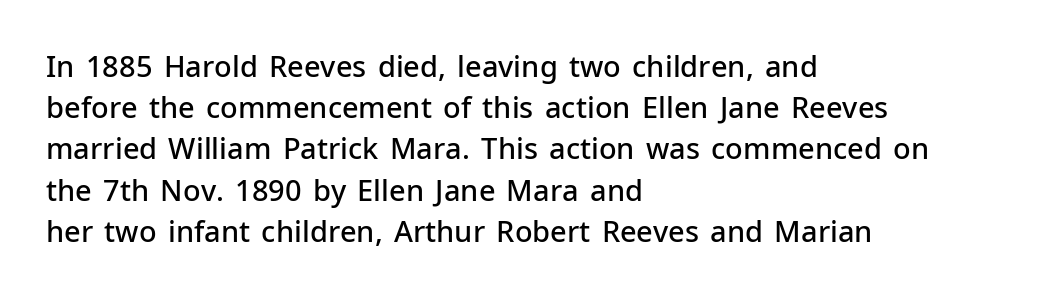
{"serif": "no", "italic": "no", "bold": "semi", "weight": "semibold", "width": "normal", "stroke_contrast": "low", "x_height": "medium", "monospaced": "no", "underline": "no", "align": "left", "line_spacing": "normal", "line_spacing_ratio": 1.42, "letter_spacing": "normal", "letter_spacing_em": 0.0, "glyph_px": 29}
